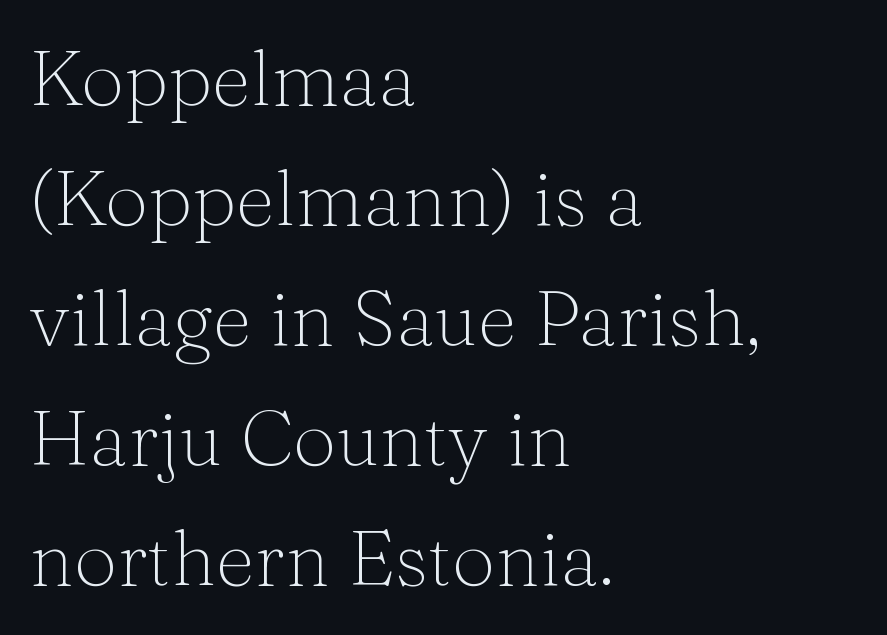
The lettering stays uniformly vertical, giving the passage a roman look. What kind of face is this? One with serifs. The words here are not underlined. Leading: standard. The passage shown is typed in a proportional face where columns would drift.
